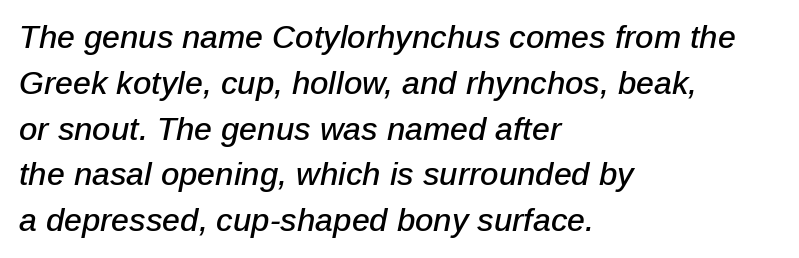
Q: Is the text italic (slanted)? A: Yes, it leans right by about 12 degrees.
Q: Is the text underlined? A: No.
Q: How is the paragraph aligned? A: Left-aligned.
Q: Is the spacing between letters normal or unusually wide? A: Normal.
Q: Is the spacing between lines tight, normal or loose? A: Normal.
Q: Width (condensed, normal, or wide)? A: Normal.
Q: Stroke contrast? A: Low.
Q: x-height? A: Medium.
Q: Monospaced? A: No.
